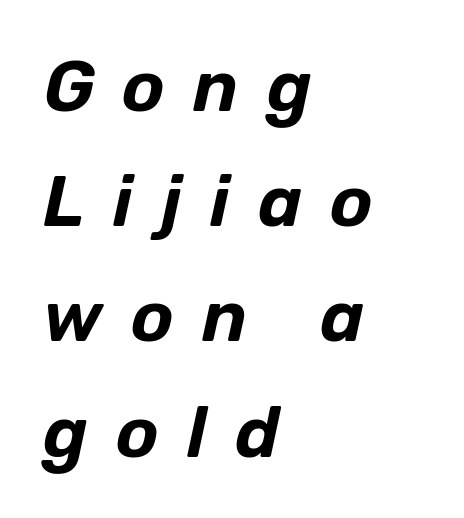
The lettering tilts uniformly, giving the passage an italic look. Normally led — the rows are evenly, conventionally spaced. The space directly below the letters is spotless. Substantial extra tracking has been applied to these lines. Short and long lines alike share a common starting point at left. These lines are rendered in a variable-pitch font.
